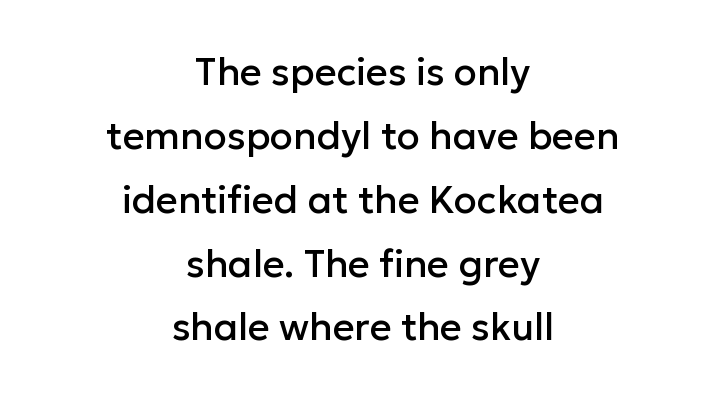
Quick note: not italic, upright. Looks like regular typesetting: each glyph gets only the width it needs. The letterforms sit shoulder to shoulder at normal distance. Descender tails drop into unmarked territory.
